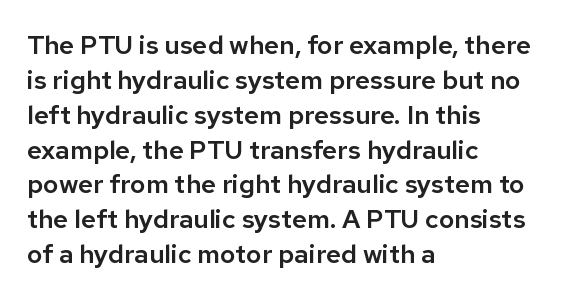
The letters stand straight up with perfectly vertical stems. Anything drawn beneath the words? Only blank space. Vertical spacing — default. Short note: letters normally spaced. Leftover space on each line is placed entirely after the last word.
